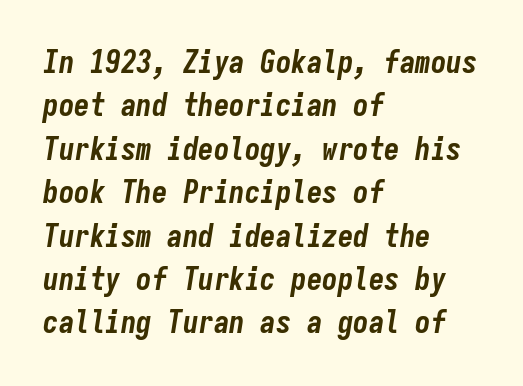
Q: Is the text bold? A: Yes.
Q: Is the text italic (slanted)? A: Yes, it leans right by about 9 degrees.
Q: Is the text underlined? A: No.
Q: How is the paragraph aligned? A: Left-aligned.
Q: Is the spacing between letters normal or unusually wide? A: Normal.
Q: Is the spacing between lines tight, normal or loose? A: Normal.
Q: Width (condensed, normal, or wide)? A: Condensed.
Q: Stroke contrast? A: Low.
Q: x-height? A: Medium.
Q: Monospaced? A: Yes.
